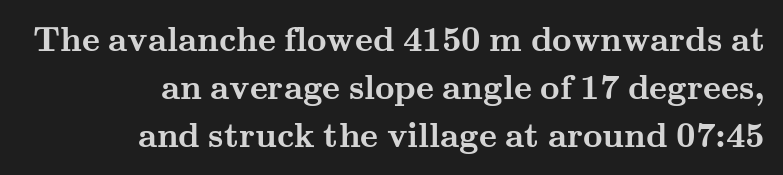
The image shows 34 px semibold, wide serif type, upright; set right-aligned, normal line spacing (1.41x), normal letter spacing, not underlined; medium stroke contrast and a small x-height.
